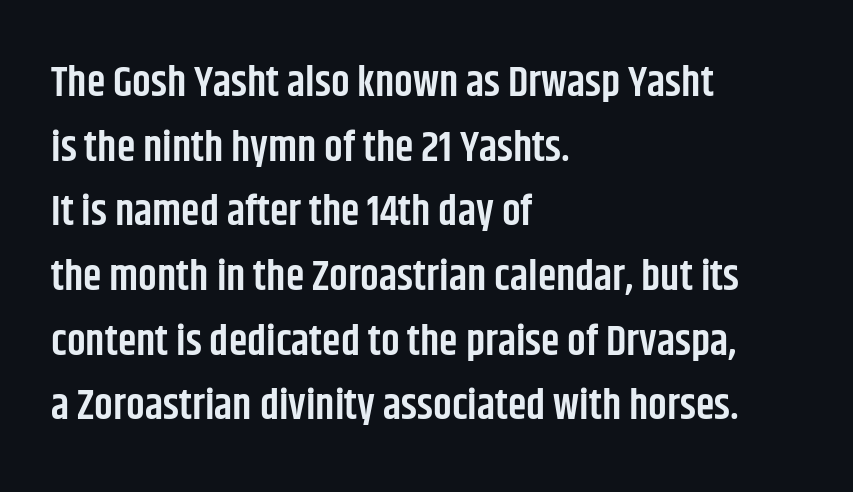
The image shows 42 px semibold, condensed sans-serif type, upright; set left-aligned, normal line spacing (1.54x), normal letter spacing, not underlined; low stroke contrast and a large x-height.
